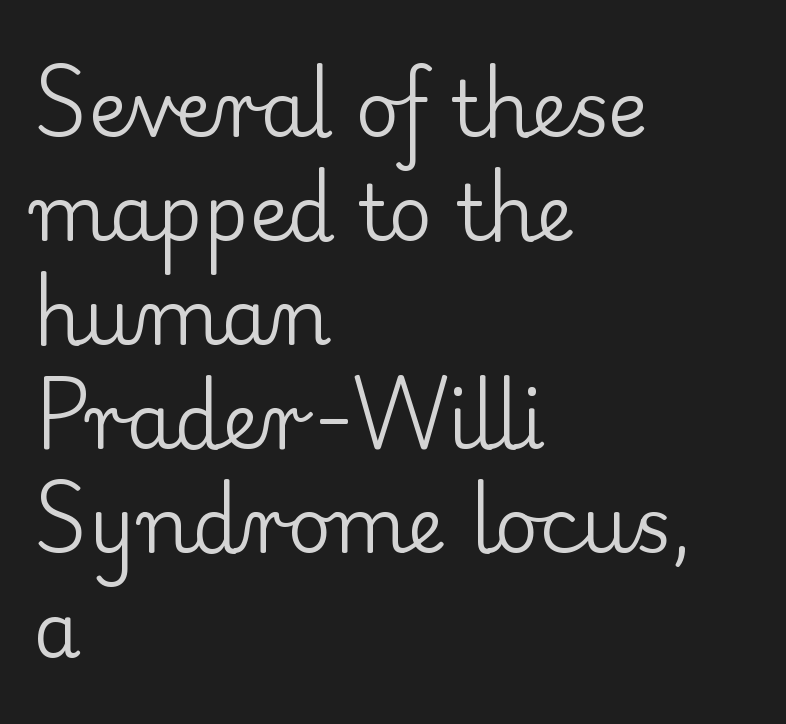
A typesetter would call this proportional, since set widths differ per character. Glyph-to-glyph distance matches everyday printed text. The vertical gap from one line to the next is medium. A roman cut, with each character standing at attention. One-word summary of the alignment: left.
